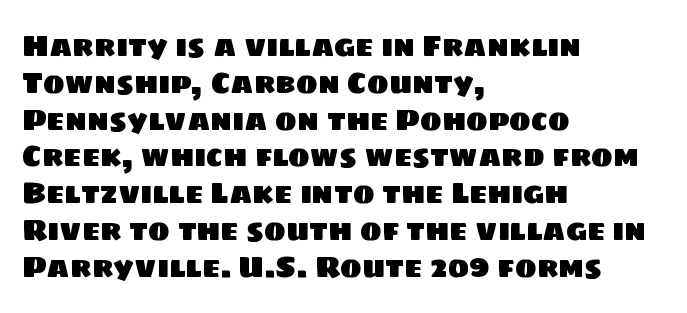
The image shows 29 px sans-serif type; set left-aligned, normal line spacing (1.27x), normal letter spacing, not underlined; low stroke contrast and a large x-height.
